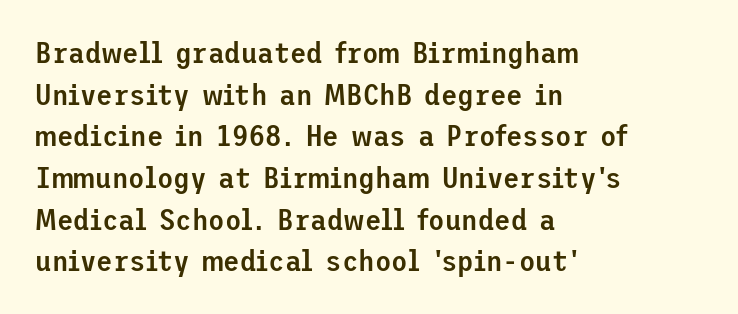
Q: Is the text bold? A: Semi-bold.
Q: Is the text italic (slanted)? A: No, it is upright.
Q: Is the typeface a serif or a sans-serif typeface? A: Sans-serif.
Q: Is the text underlined? A: No.
Q: How is the paragraph aligned? A: Left-aligned.
Q: Is the spacing between letters normal or unusually wide? A: Normal.
Q: Is the spacing between lines tight, normal or loose? A: Normal.
Q: Width (condensed, normal, or wide)? A: Normal.
Q: Stroke contrast? A: Low.
Q: x-height? A: Medium.
